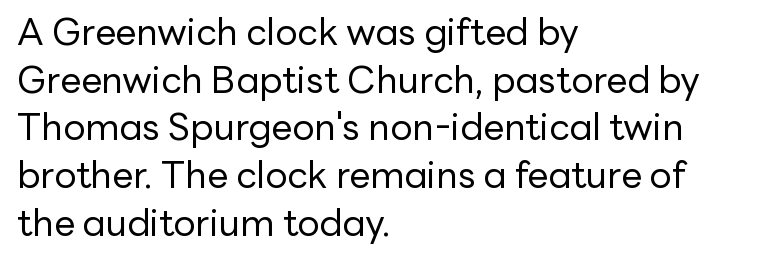
Q: Is the text bold? A: No.
Q: Is the text italic (slanted)? A: No, it is upright.
Q: Is the typeface a serif or a sans-serif typeface? A: Sans-serif.
Q: Is the text underlined? A: No.
Q: How is the paragraph aligned? A: Left-aligned.
Q: Is the spacing between letters normal or unusually wide? A: Normal.
Q: Is the spacing between lines tight, normal or loose? A: Normal.
Q: Width (condensed, normal, or wide)? A: Normal.
Q: Stroke contrast? A: Low.
Q: x-height? A: Medium.
Q: Monospaced? A: No.
